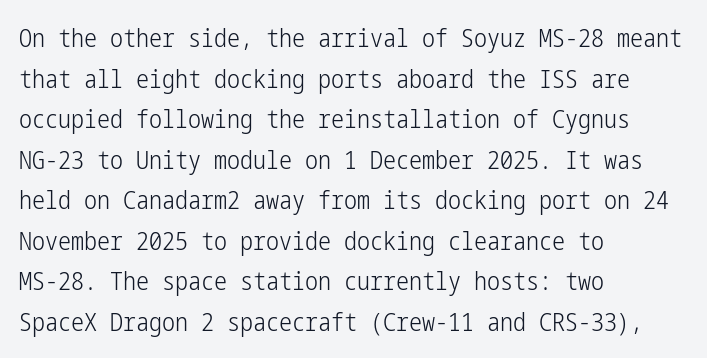
The zone under the glyphs is completely vacant. Letters have the restrained weight of plain body copy at most. Line beginnings align vertically; line endings do not. The gaps between neighbouring characters are ordinary and unremarkable.
